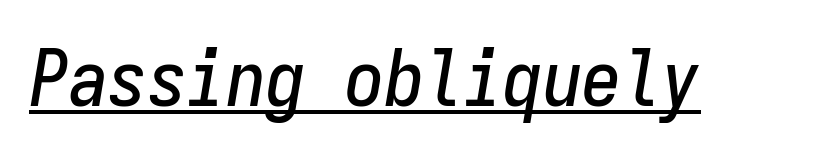
Q: Is the text italic (slanted)? A: Yes, it leans right by about 9 degrees.
Q: Is the text underlined? A: Yes.
Q: Is the spacing between letters normal or unusually wide? A: Normal.
Q: Width (condensed, normal, or wide)? A: Condensed.
Q: Stroke contrast? A: Low.
Q: x-height? A: Medium.
Q: Monospaced? A: Yes.
